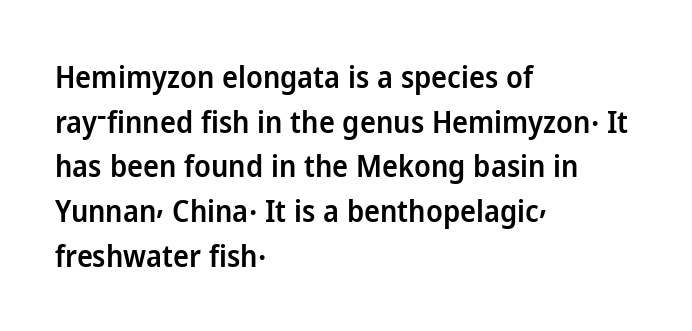
On the weight axis this lands at semibold, roughly 600. This sample keeps an unexceptional amount of space between lines. You could not count columns in this text — the font is proportionally spaced. Words float on clear page, feet unadorned.
